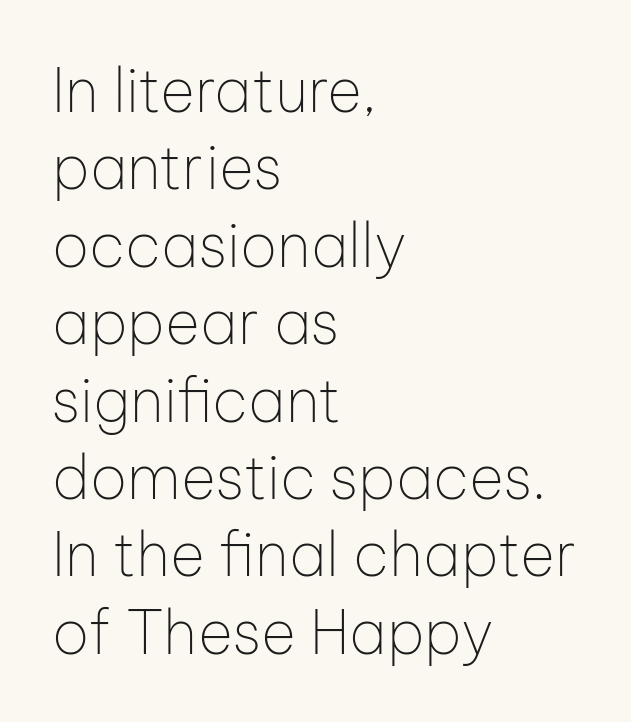
The image shows 60 px thin sans-serif type, upright; set left-aligned, normal line spacing (1.29x), normal letter spacing, not underlined; low stroke contrast and a medium x-height.
